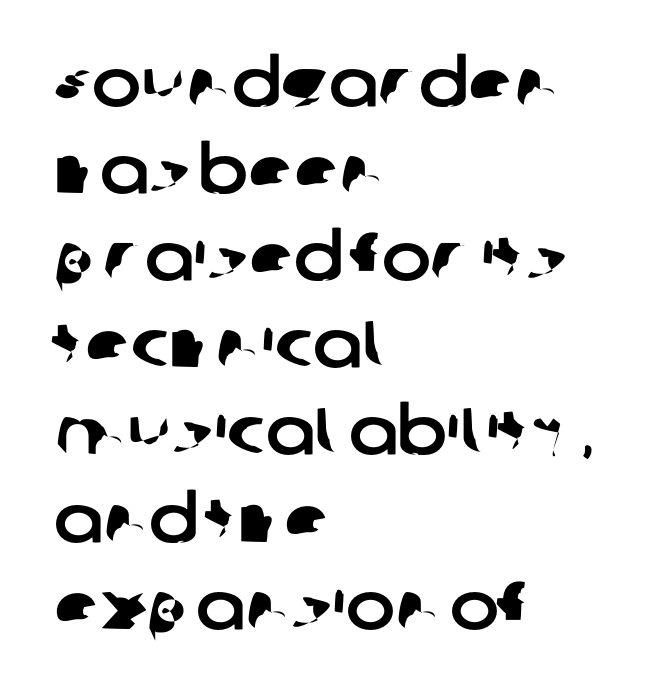
{"serif": "no", "width": "normal", "stroke_contrast": "low", "x_height": "large", "monospaced": "no", "underline": "no", "align": "left", "line_spacing": "normal", "line_spacing_ratio": 1.32, "letter_spacing": "normal", "letter_spacing_em": 0.0, "glyph_px": 66}
